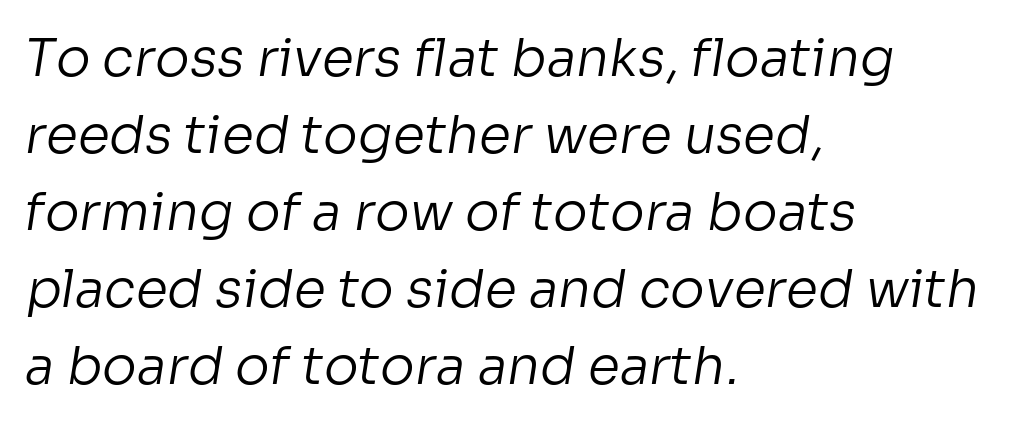
Q: Is the text bold? A: No.
Q: Is the typeface a serif or a sans-serif typeface? A: Sans-serif.
Q: Is the text underlined? A: No.
Q: How is the paragraph aligned? A: Left-aligned.
Q: Is the spacing between letters normal or unusually wide? A: Normal.
Q: Is the spacing between lines tight, normal or loose? A: Normal.
Q: Width (condensed, normal, or wide)? A: Normal.
Q: Stroke contrast? A: Low.
Q: x-height? A: Medium.
Q: Monospaced? A: No.
